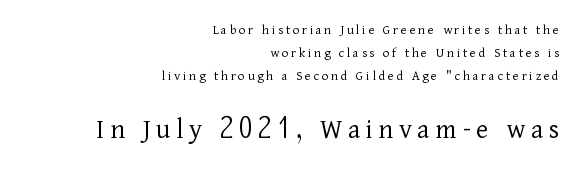
Q: Is the text bold? A: No.
Q: Is the text italic (slanted)? A: No, it is upright.
Q: Is the typeface a serif or a sans-serif typeface? A: Serif.
Q: Is the text underlined? A: No.
Q: How is the paragraph aligned? A: Right-aligned.
Q: Is the spacing between lines tight, normal or loose? A: Normal.
Q: Which block of text is set in a larger size, the first (top) or the second (bottom)? A: The second (bottom) one.
Q: Width (condensed, normal, or wide)? A: Normal.
Q: Stroke contrast? A: Low.
Q: x-height? A: Medium.
Q: Monospaced? A: No.
